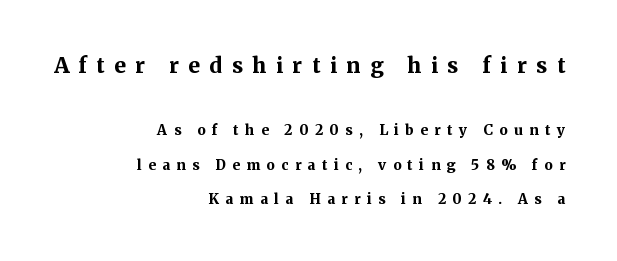
Q: Is the text bold? A: Yes.
Q: Is the text italic (slanted)? A: No, it is upright.
Q: Is the text underlined? A: No.
Q: How is the paragraph aligned? A: Right-aligned.
Q: Is the spacing between letters normal or unusually wide? A: Unusually wide.
Q: Is the spacing between lines tight, normal or loose? A: Loose.
Q: Which block of text is set in a larger size, the first (top) or the second (bottom)? A: The first (top) one.
